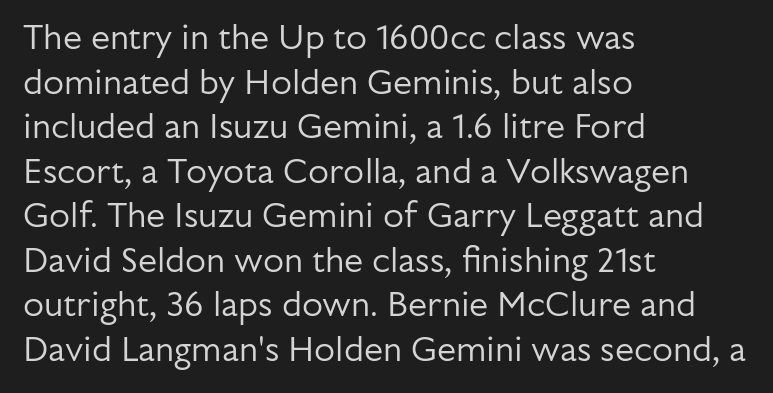
The image shows 34 px regular-weight sans-serif type, upright; set left-aligned, normal line spacing (1.31x), normal letter spacing, not underlined; low stroke contrast and a medium x-height.
